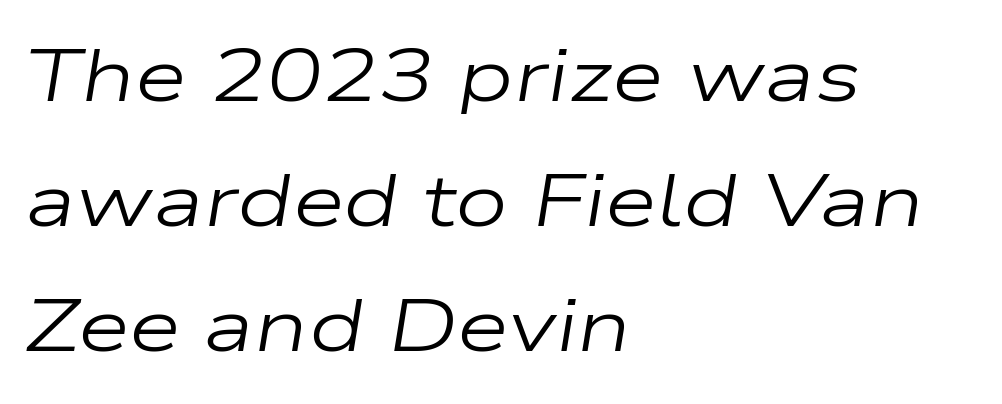
The image shows 75 px regular-weight, wide type, italic (leaning right); set left-aligned, normal line spacing (1.67x), normal letter spacing, not underlined; low stroke contrast and a medium x-height.
